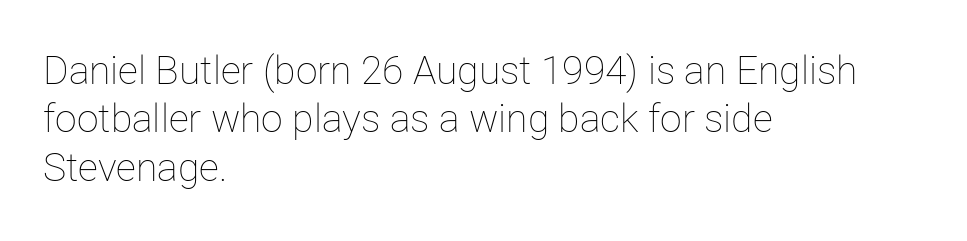
Q: Is the text bold? A: No.
Q: Is the text italic (slanted)? A: No, it is upright.
Q: Is the text underlined? A: No.
Q: How is the paragraph aligned? A: Left-aligned.
Q: Is the spacing between letters normal or unusually wide? A: Normal.
Q: Width (condensed, normal, or wide)? A: Normal.
Q: Stroke contrast? A: Low.
Q: x-height? A: Medium.
Q: Monospaced? A: No.
